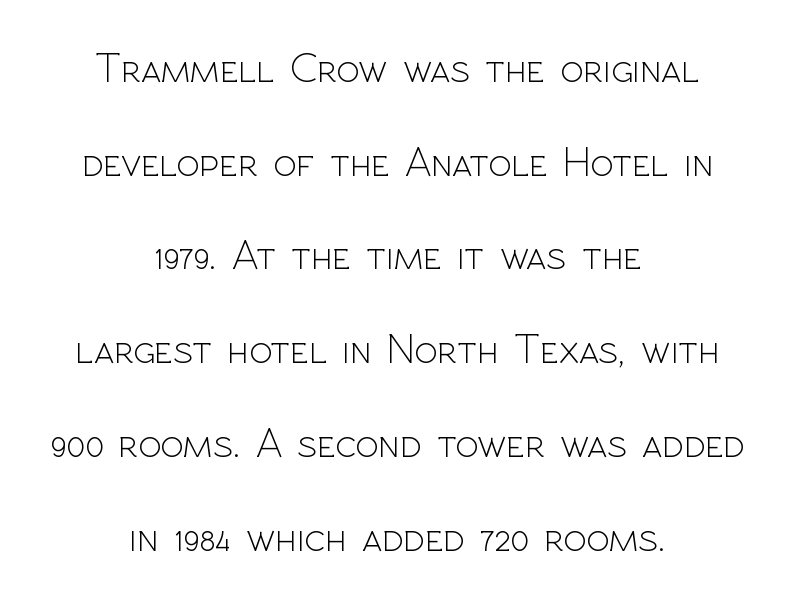
{"serif": "no", "italic": "no", "bold": "no", "weight": "light", "width": "normal", "x_height": "medium", "monospaced": "no", "underline": "no", "align": "center", "line_spacing": "loose", "line_spacing_ratio": 2.18, "letter_spacing": "normal", "letter_spacing_em": 0.0, "glyph_px": 43}
